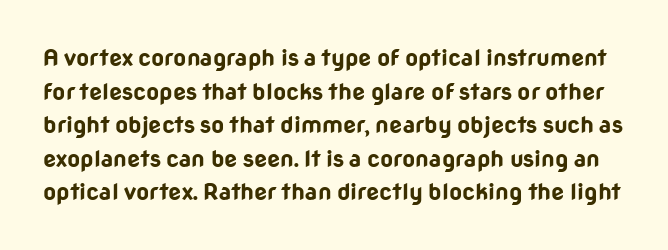
The letters stand upright; this is a roman face. The type is set solid horizontally, with unmodified tracking. Quick note: underline off. Set as a true bold cut, around the 700 mark.
